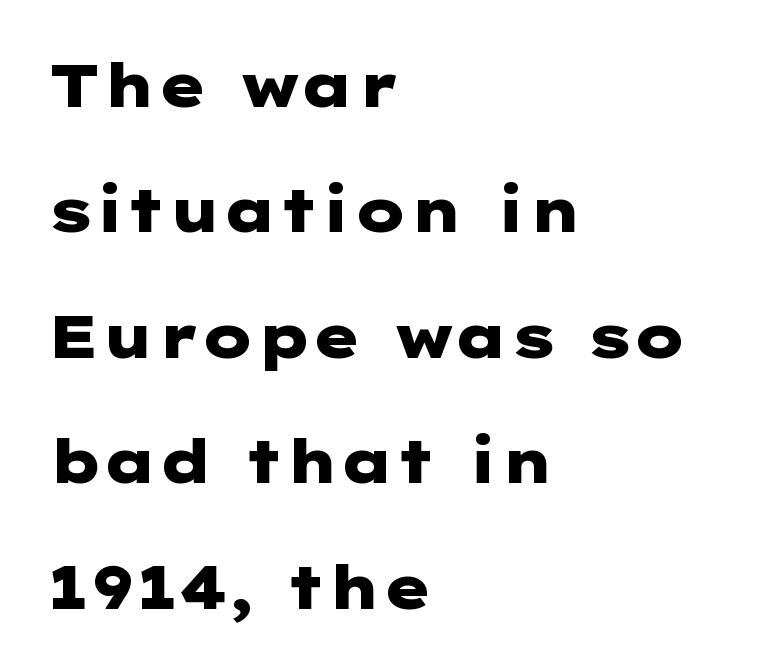
Q: Is the text bold? A: Yes.
Q: Is the text italic (slanted)? A: No, it is upright.
Q: Is the typeface a serif or a sans-serif typeface? A: Sans-serif.
Q: Is the text underlined? A: No.
Q: How is the paragraph aligned? A: Left-aligned.
Q: Is the spacing between letters normal or unusually wide? A: Normal.
Q: Is the spacing between lines tight, normal or loose? A: Loose.
Q: Width (condensed, normal, or wide)? A: Wide.
Q: Stroke contrast? A: Low.
Q: x-height? A: Medium.
